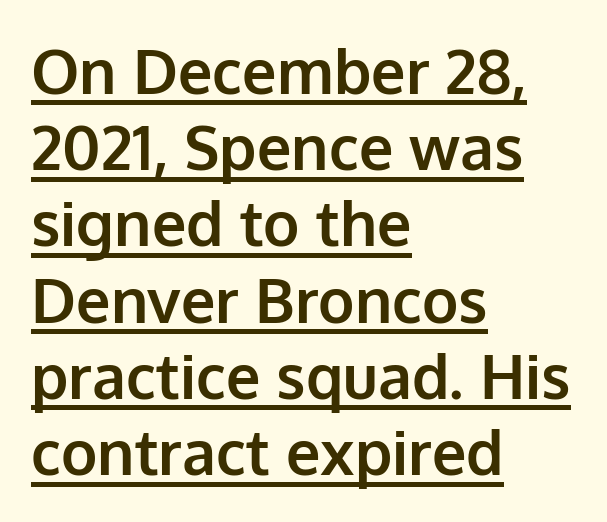
Q: Is the text bold? A: Yes.
Q: Is the text italic (slanted)? A: No, it is upright.
Q: Is the typeface a serif or a sans-serif typeface? A: Sans-serif.
Q: Is the text underlined? A: Yes.
Q: How is the paragraph aligned? A: Left-aligned.
Q: Is the spacing between letters normal or unusually wide? A: Normal.
Q: Is the spacing between lines tight, normal or loose? A: Normal.
Q: Width (condensed, normal, or wide)? A: Normal.
Q: Stroke contrast? A: Low.
Q: x-height? A: Medium.
Q: Monospaced? A: No.
